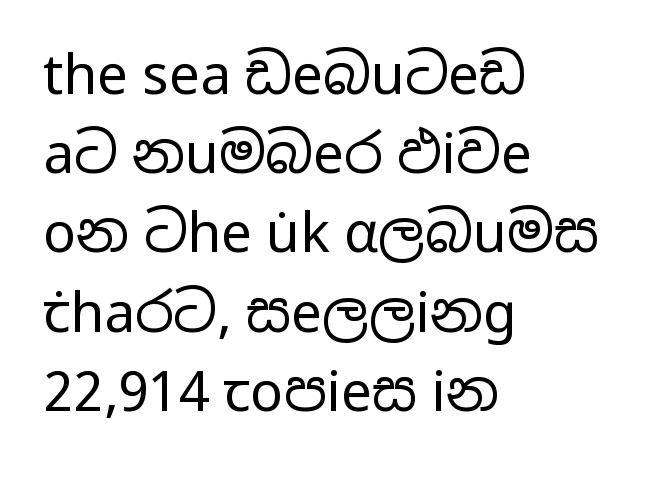
Stems and bowls with no extra thickness — not bold. How are the letters spaced? Ordinarily, with no added tracking. In terms of letterform style, serifs are entirely absent. Only glyphs here, with clear space below each row. The compositor pushed each line to the left boundary. The lettering holds an erect, upright posture throughout.
